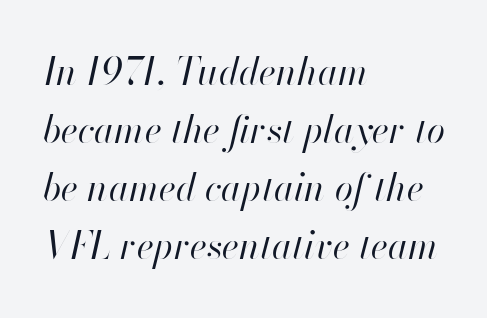
The image shows 37 px regular-weight type, italic (leaning right); set left-aligned, normal line spacing (1.57x), normal letter spacing, not underlined; high stroke contrast and a small x-height.
